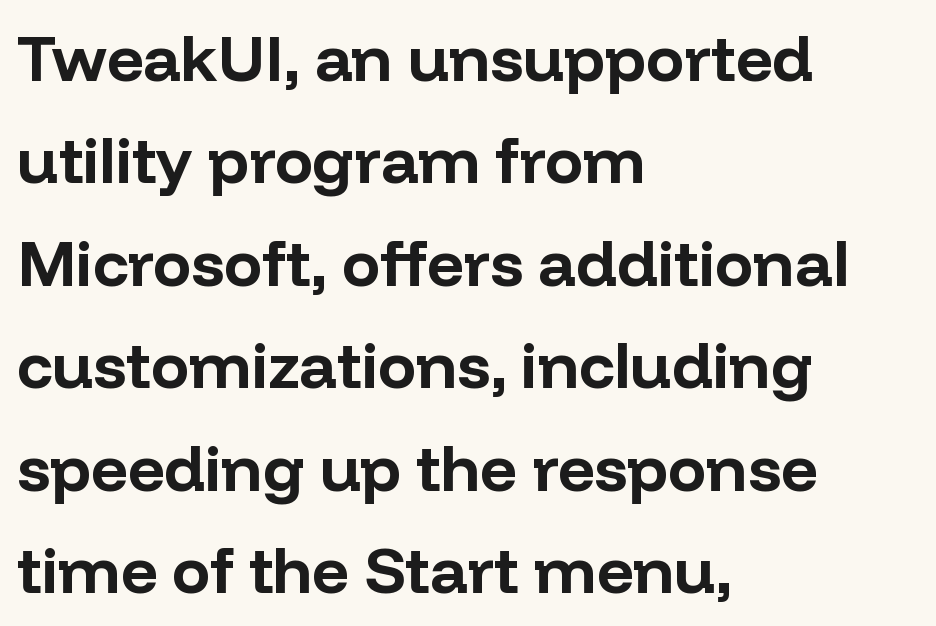
The image shows 64 px bold sans-serif type, upright; set left-aligned, normal line spacing (1.6x), normal letter spacing, not underlined; low stroke contrast and a medium x-height.
